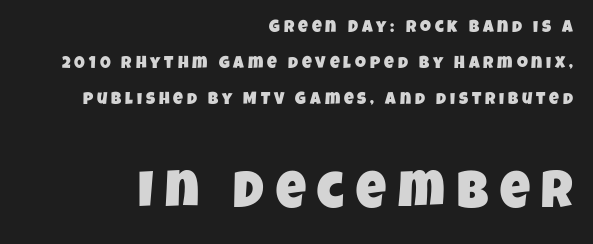
The image shows 52 px condensed sans-serif type; set right-aligned, loose line spacing (2.13x), unusually wide letter spacing (+0.23 em), not underlined; the second (bottom) block is 3.06x larger; low stroke contrast and a large x-height.
